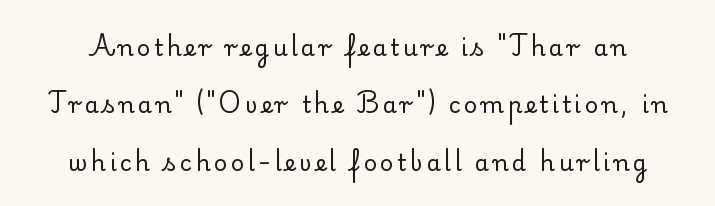
Q: Is the text bold? A: No.
Q: Is the text italic (slanted)? A: No, it is upright.
Q: Is the text underlined? A: No.
Q: Is the spacing between lines tight, normal or loose? A: Loose.
